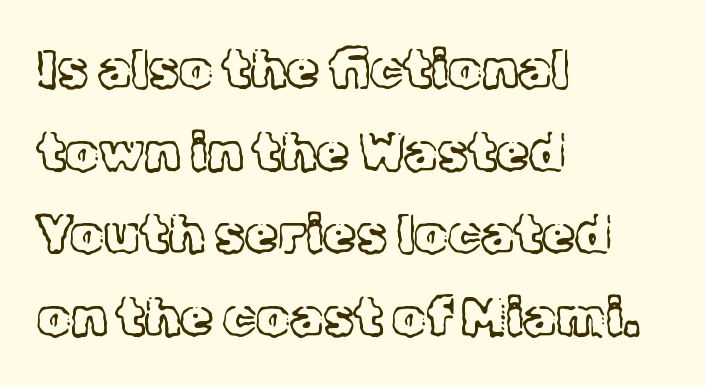
The text was rendered using a seriffed face with decorative stroke endings. One-word summary of the alignment: left. Notice how the stems are strictly vertical — no italics here. This is not heavy type; no bold has been used.
